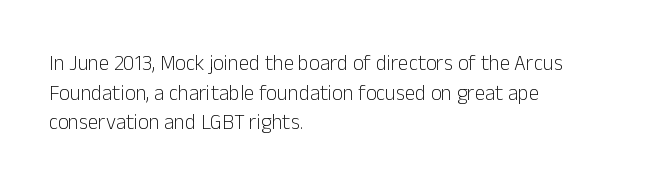
{"italic": "no", "bold": "no", "underline": "no", "align": "left", "line_spacing": "normal", "line_spacing_ratio": 1.41, "letter_spacing": "normal", "letter_spacing_em": 0.0, "glyph_px": 21}
